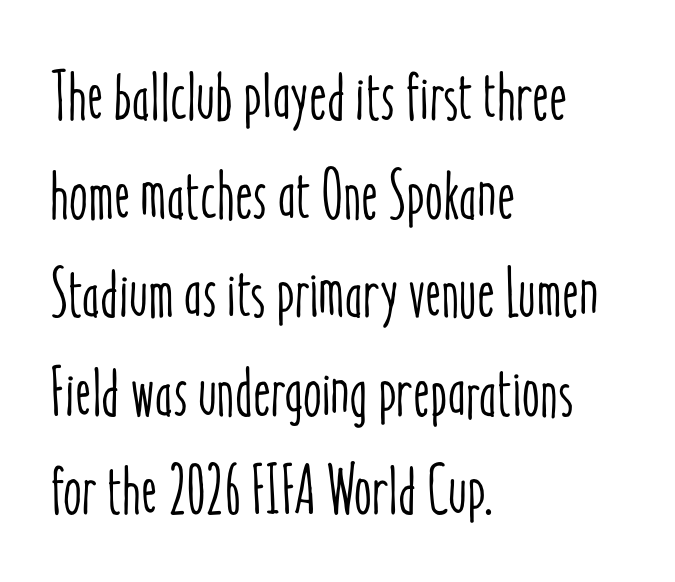
The image shows 68 px condensed type, upright; set left-aligned, normal line spacing (1.45x), normal letter spacing, not underlined; low stroke contrast and a medium x-height.
